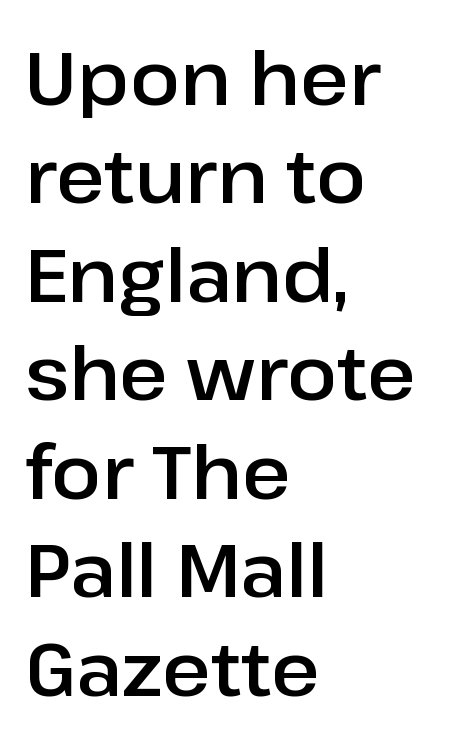
The image shows 74 px sans-serif type, upright; set left-aligned, normal line spacing (1.33x), normal letter spacing, not underlined; low stroke contrast and a medium x-height.
